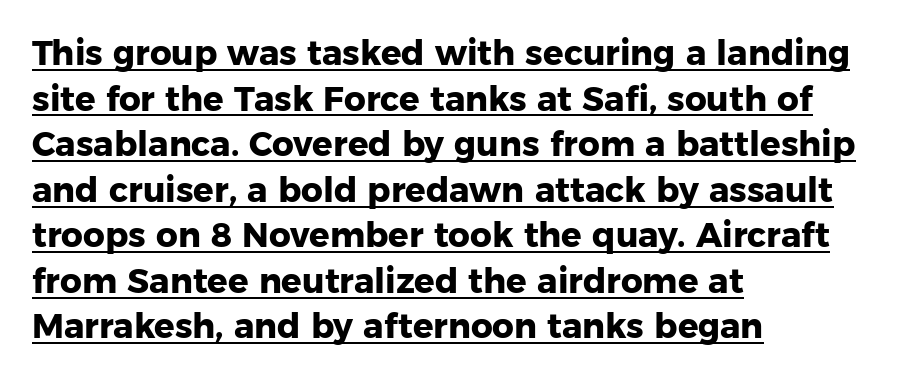
When letters stand straight like this, we call the style roman or upright. Font category for this specimen: sans-serif. Vertically, the passage feels balanced, rows spaced as you'd expect. Each letter keeps its own natural width here, so spacing adapts to shape.
